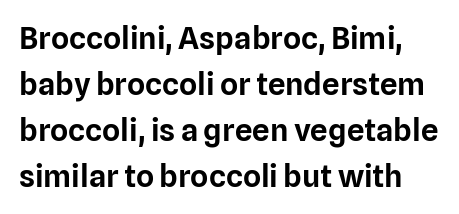
This rendering employs a face without finishing strokes, i.e., a sans-serif. Posture: vertical. Has an underline been added? It has not. Honestly, the row spacing looks completely unremarkable. The face used here is proportionally spaced, like ordinary book or web type. The passage shown has conventional tracking throughout.
